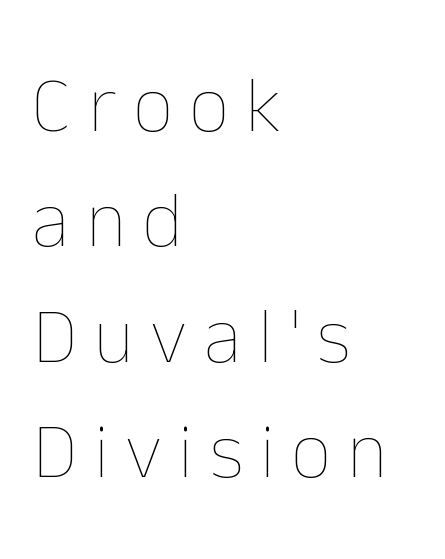
Q: Is the text bold? A: No.
Q: Is the text italic (slanted)? A: No, it is upright.
Q: Is the text underlined? A: No.
Q: How is the paragraph aligned? A: Left-aligned.
Q: Is the spacing between letters normal or unusually wide? A: Unusually wide.
Q: Is the spacing between lines tight, normal or loose? A: Normal.
Q: Width (condensed, normal, or wide)? A: Normal.
Q: Stroke contrast? A: Low.
Q: x-height? A: Medium.
Q: Monospaced? A: No.
